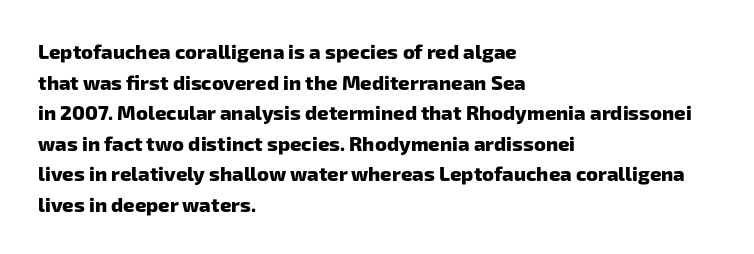
Notice how descenders clear the ascenders below comfortably — that's standard leading. Look at the tracking — it's just the regular setting, nothing added. A clean baseline with only descenders dipping below it. Leftover space on each line is placed entirely after the last word. Look at the stroke-to-counter ratio: heavy, a bold.
